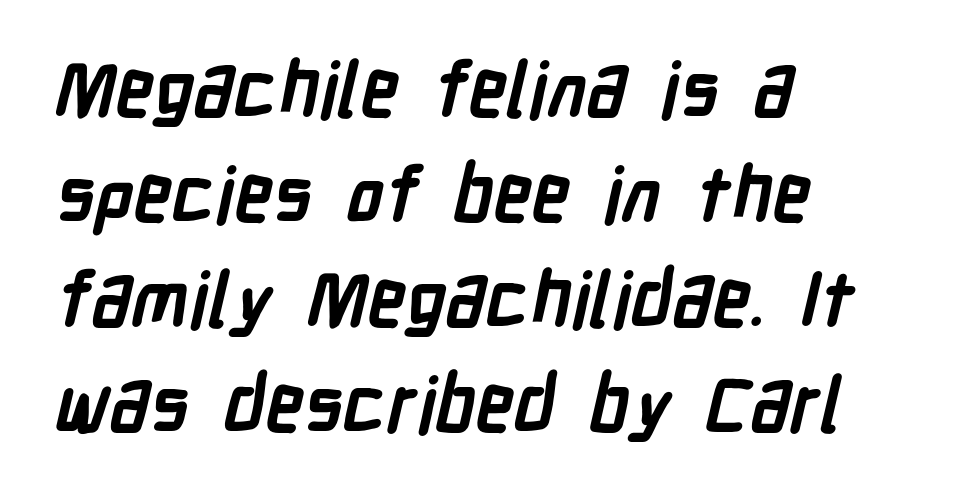
This is sans-serif lettering, the kind often seen on screens and signage. Plain, unruled lines of type. Horizontal bands of white between lines are of average thickness. The rendering keeps characters at their native spacing. The letters advance in unequal steps, a hallmark of proportional type. Horizontally, the lines are justified to the leading edge only.
